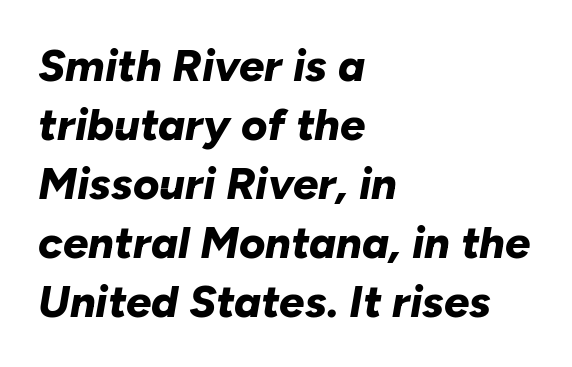
{"italic": "yes", "lean": "right", "slant_degrees": 10, "bold": "yes", "weight": "bold", "width": "normal", "stroke_contrast": "low", "x_height": "medium", "monospaced": "no", "underline": "no", "align": "left", "line_spacing": "normal", "line_spacing_ratio": 1.31, "letter_spacing": "normal", "letter_spacing_em": 0.0, "glyph_px": 45}
